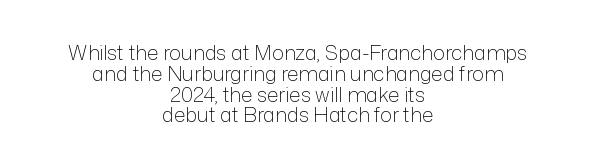
This sample uses an upright cut, with every glyph sitting square on the baseline. This rendering uses center alignment, leaving both contours irregular but symmetric. Descender tails drop into unmarked territory. These lines huddle together more closely than default settings would place them. Stroke mass is kept to a normal reading level or below. No extra tracking has been applied to these lines.
